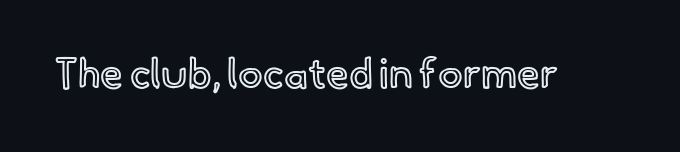
Q: Is the text italic (slanted)? A: No, it is upright.
Q: Is the text underlined? A: No.
Q: Is the spacing between letters normal or unusually wide? A: Normal.
Q: Width (condensed, normal, or wide)? A: Normal.
Q: x-height? A: Small.
Q: Monospaced? A: No.
